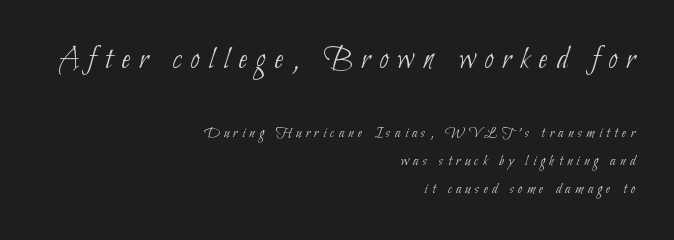
Q: Is the text bold? A: No.
Q: Is the typeface a serif or a sans-serif typeface? A: Sans-serif.
Q: Is the text underlined? A: No.
Q: How is the paragraph aligned? A: Right-aligned.
Q: Is the spacing between letters normal or unusually wide? A: Unusually wide.
Q: Which block of text is set in a larger size, the first (top) or the second (bottom)? A: The first (top) one.
Q: Width (condensed, normal, or wide)? A: Condensed.
Q: Stroke contrast? A: Low.
Q: x-height? A: Small.
Q: Monospaced? A: No.
